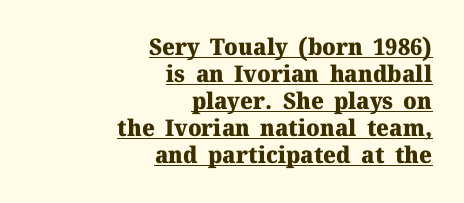
{"italic": "no", "bold": "yes", "underline": "yes", "align": "right", "line_spacing_ratio": 1.17, "letter_spacing": "normal", "letter_spacing_em": 0.0, "glyph_px": 23}
